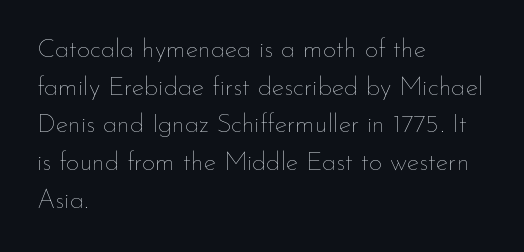
The image shows 26 px text type, upright; set left-aligned, normal line spacing (1.45x), normal letter spacing, not underlined.
